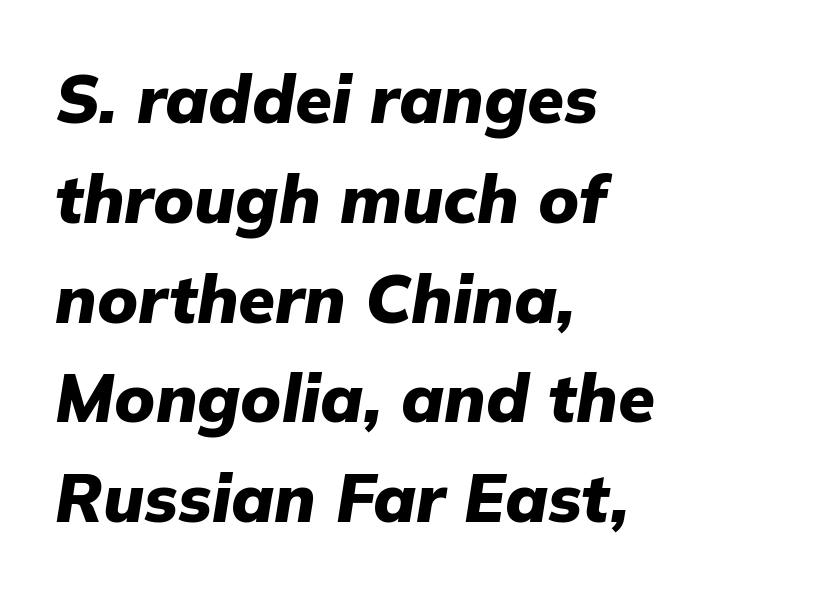
The image shows 67 px heavy type, italic (leaning right); set left-aligned, normal line spacing (1.49x), normal letter spacing, not underlined; low stroke contrast and a medium x-height.
